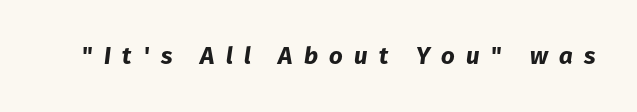
The image shows 24 px bold type, italic (leaning right); set unusually wide letter spacing (+0.46 em), not underlined.
